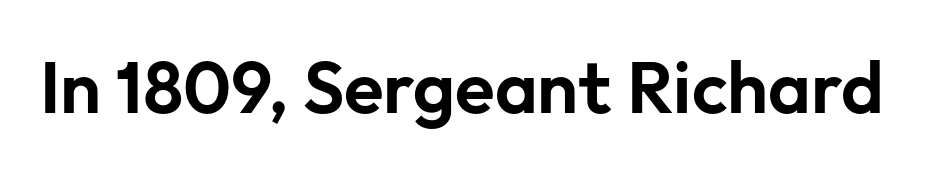
Q: Is the text italic (slanted)? A: No, it is upright.
Q: Is the typeface a serif or a sans-serif typeface? A: Sans-serif.
Q: Is the text underlined? A: No.
Q: Is the spacing between letters normal or unusually wide? A: Normal.
Q: Width (condensed, normal, or wide)? A: Normal.
Q: Stroke contrast? A: Low.
Q: x-height? A: Medium.
Q: Monospaced? A: No.
